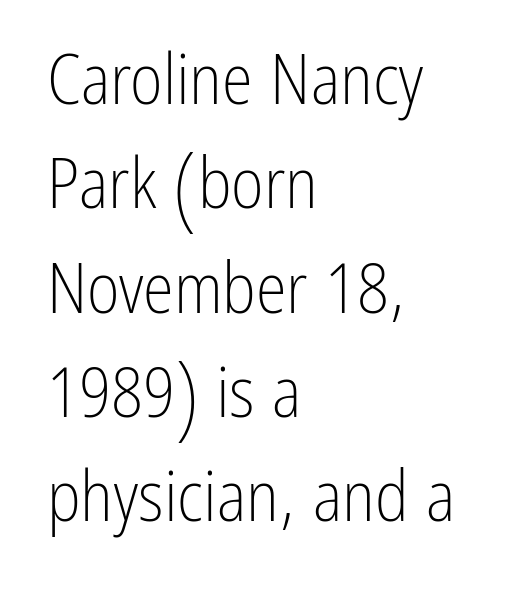
The image shows 70 px light, condensed sans-serif type, upright; set left-aligned, normal line spacing (1.49x), normal letter spacing, not underlined; low stroke contrast and a medium x-height.
